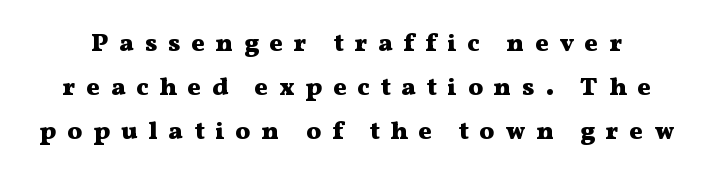
The image shows 25 px bold type, upright; set line spacing 1.76x, unusually wide letter spacing (+0.43 em), not underlined.
